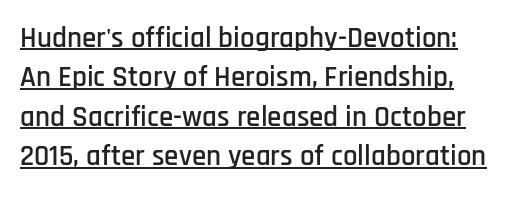
{"serif": "no", "italic": "no", "width": "condensed", "stroke_contrast": "low", "x_height": "large", "monospaced": "no", "underline": "yes", "line_spacing": "normal", "line_spacing_ratio": 1.36, "letter_spacing": "normal", "letter_spacing_em": 0.0, "glyph_px": 29}
